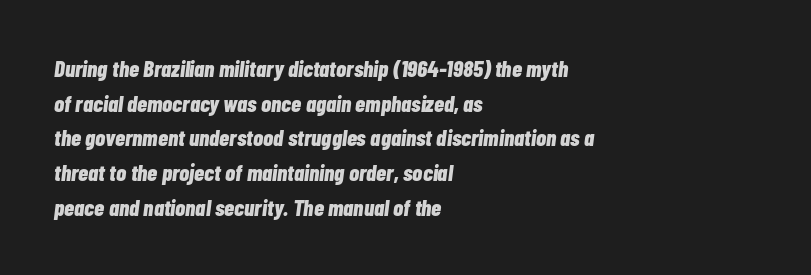
{"italic": "yes", "lean": "right", "slant_degrees": 7, "bold": "yes", "underline": "no", "align": "left", "line_spacing": "normal", "line_spacing_ratio": 1.51, "letter_spacing": "normal", "letter_spacing_em": 0.0, "glyph_px": 23}
